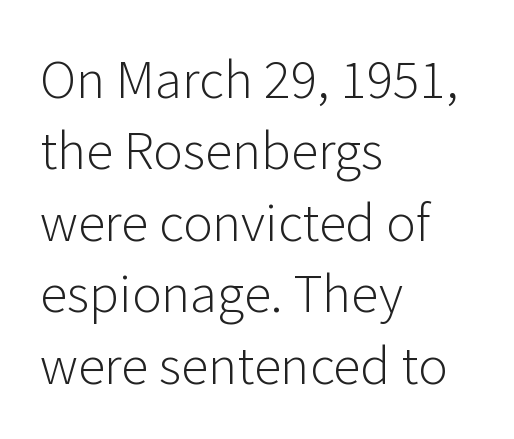
Has an underline been added? It has not. The characters display no serif detailing; their extremities are plain. You could not count columns in this text — the font is proportionally spaced. In terms of leading, this rendering sits right in the middle.
